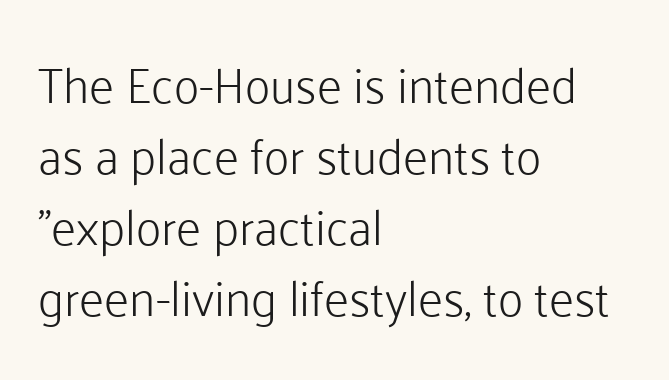
Q: Is the text bold? A: No.
Q: Is the text italic (slanted)? A: No, it is upright.
Q: Is the typeface a serif or a sans-serif typeface? A: Sans-serif.
Q: Is the text underlined? A: No.
Q: How is the paragraph aligned? A: Left-aligned.
Q: Is the spacing between letters normal or unusually wide? A: Normal.
Q: Is the spacing between lines tight, normal or loose? A: Normal.
Q: Width (condensed, normal, or wide)? A: Normal.
Q: Stroke contrast? A: Low.
Q: x-height? A: Medium.
Q: Monospaced? A: No.
